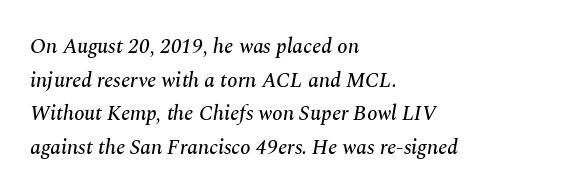
Q: Is the text italic (slanted)? A: Yes, it leans right by about 10 degrees.
Q: Is the text underlined? A: No.
Q: How is the paragraph aligned? A: Left-aligned.
Q: Is the spacing between letters normal or unusually wide? A: Normal.
Q: Is the spacing between lines tight, normal or loose? A: Normal.
